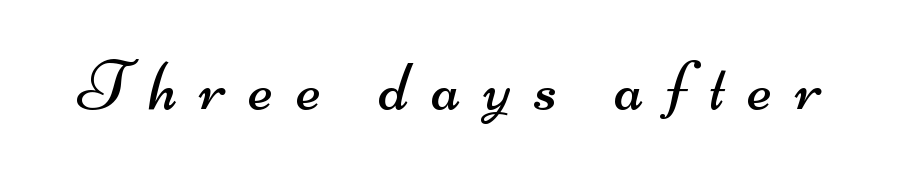
There is plenty of visible air inserted between adjacent glyphs. Examine the stroke ends and you'll find no serifs. Each row of text sits above clean, open space. The passage shown is not bold in any degree.
